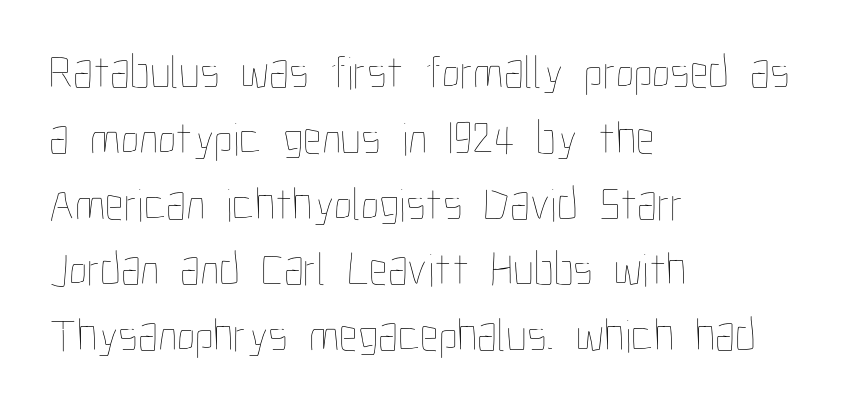
{"italic": "no", "bold": "no", "weight": "thin", "width": "condensed", "stroke_contrast": "low", "x_height": "medium", "monospaced": "no", "underline": "no", "align": "left", "line_spacing": "normal", "line_spacing_ratio": 1.4, "letter_spacing": "normal", "letter_spacing_em": 0.0, "glyph_px": 47}
